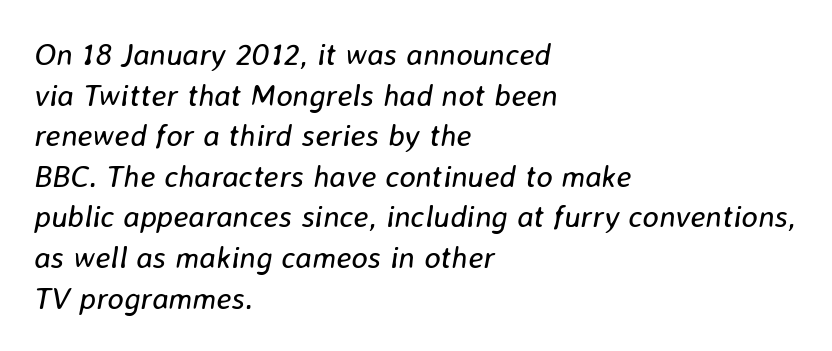
Is the block centered? No — it sits flush against the left margin. Italic? Definitely — the glyphs are oblique. Think of a printed novel: that variable character pitch is what you see here. The glyphs are unaccompanied by any horizontal stroke below them. The letters sit at their default tracking, neither squeezed nor spread.
